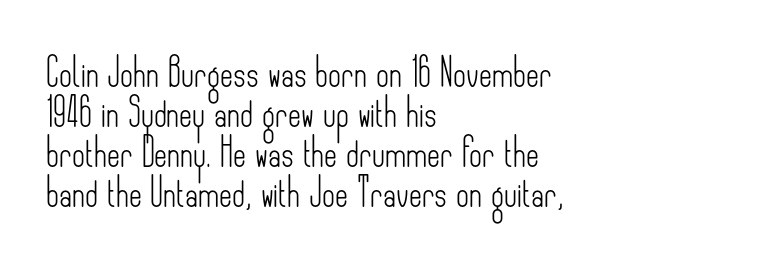
{"serif": "no", "italic": "no", "bold": "no", "weight": "light", "width": "condensed", "stroke_contrast": "low", "x_height": "small", "monospaced": "no", "underline": "no", "align": "left", "line_spacing": "normal", "line_spacing_ratio": 1.43, "letter_spacing": "normal", "letter_spacing_em": 0.0, "glyph_px": 28}
